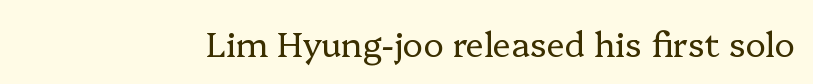
Summary of weight: not heavy and not bold. Underline: absent. The designer went with a serif here, giving each stem small feet. Default kerning and tracking; the words read as compact shapes. Characters remain perfectly vertical along every line. Spacing verdict: proportional, widths tailored to each character.
